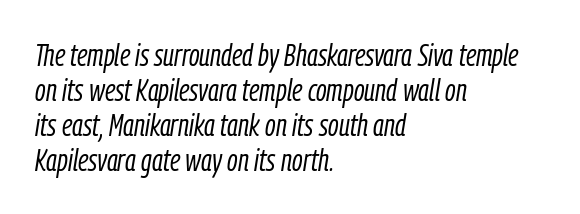
This rendering uses left alignment, leaving the right contour irregular. This block would grow much taller if given ordinary leading; it's compressed now. Decoration check: the copy has no underline. The font's italic variant was chosen for this text.
